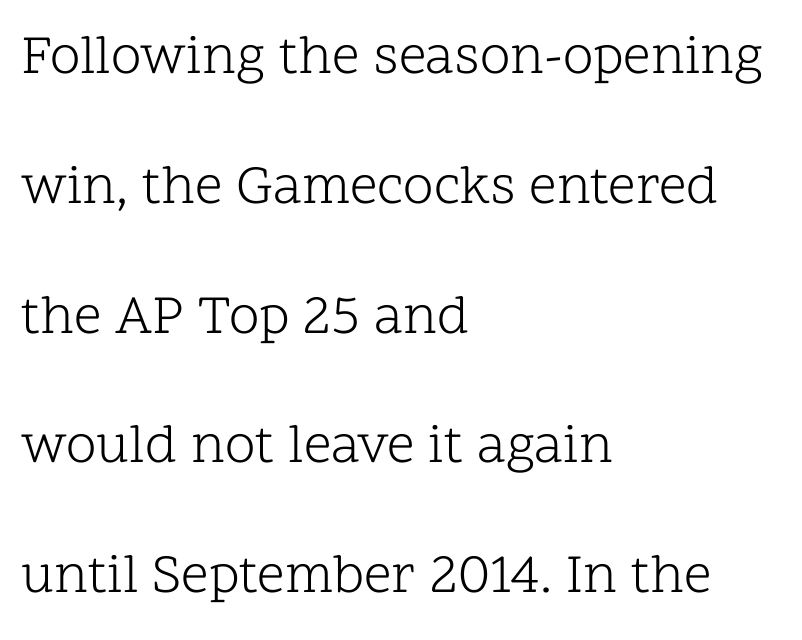
A student would call this left alignment; a typographer would say flush left, rag right. It's the straight-up-and-down kind of type. Heaviness? Minimal to ordinary, like unemphasized prose. The characters display serif detailing at their extremities. These lines are rendered in a variable-pitch font.
